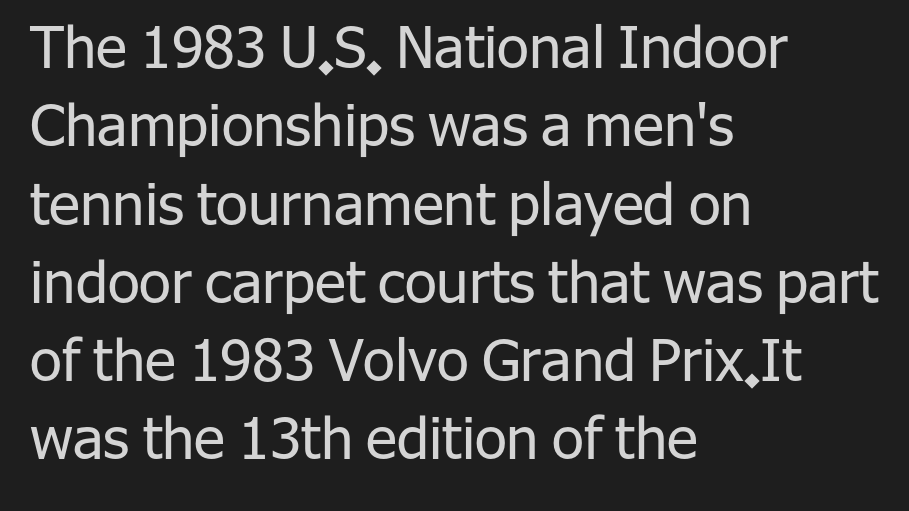
Q: Is the text bold? A: No.
Q: Is the text italic (slanted)? A: No, it is upright.
Q: Is the typeface a serif or a sans-serif typeface? A: Sans-serif.
Q: Is the text underlined? A: No.
Q: How is the paragraph aligned? A: Left-aligned.
Q: Is the spacing between letters normal or unusually wide? A: Normal.
Q: Is the spacing between lines tight, normal or loose? A: Normal.
Q: Width (condensed, normal, or wide)? A: Normal.
Q: Stroke contrast? A: Low.
Q: x-height? A: Medium.
Q: Monospaced? A: No.
